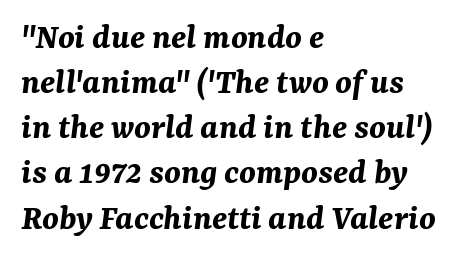
{"italic": "yes", "lean": "right", "slant_degrees": 7, "bold": "yes", "weight": "bold", "width": "normal", "stroke_contrast": "medium", "x_height": "medium", "monospaced": "no", "underline": "no", "align": "left", "line_spacing_ratio": 1.22, "letter_spacing": "normal", "letter_spacing_em": 0.0, "glyph_px": 37}
